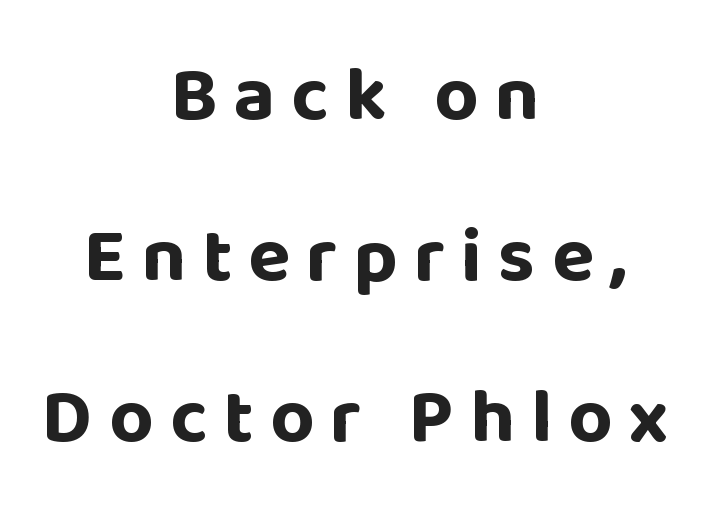
Loosely led — the rows are spread out. A clean baseline with only descenders dipping below it. The letters are bold, with thick, heavy strokes. Varying glyph widths throughout — classic text-font behaviour. Short note: letters widely spaced. The type family on display is of the sans-serif kind.
